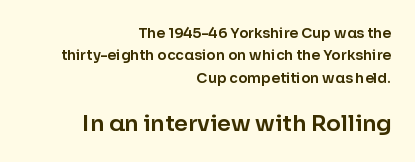
The image shows 22 px text type, upright; set right-aligned, normal line spacing (1.6x), normal letter spacing, not underlined; the second (bottom) block is 1.57x larger.
